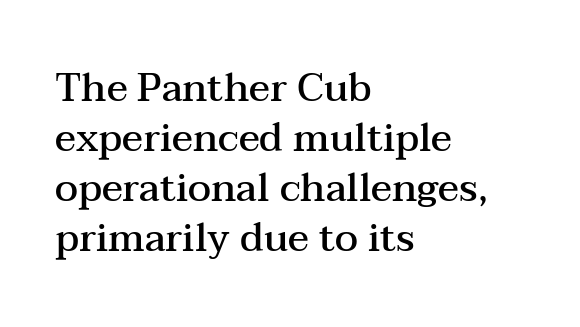
{"serif": "yes", "italic": "no", "bold": "semi", "weight": "semibold", "width": "wide", "stroke_contrast": "medium", "x_height": "medium", "monospaced": "no", "underline": "no", "align": "left", "line_spacing": "normal", "line_spacing_ratio": 1.28, "letter_spacing": "normal", "letter_spacing_em": 0.0, "glyph_px": 39}
